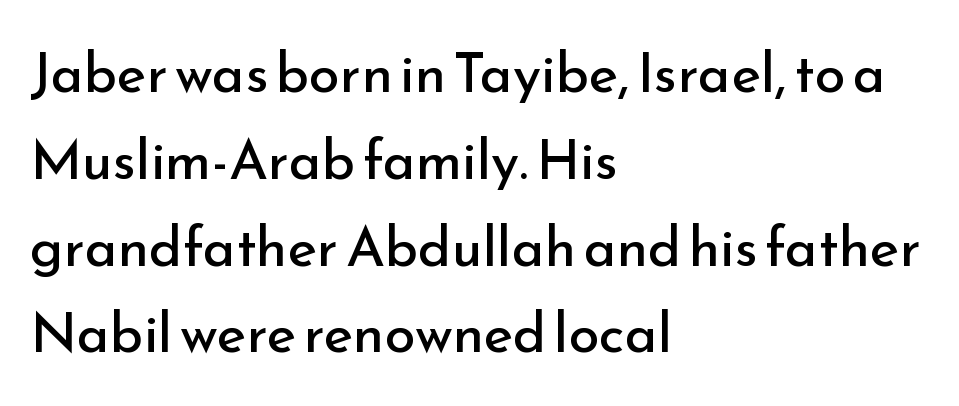
The image shows 56 px regular-weight sans-serif type, upright; set left-aligned, normal line spacing (1.55x), normal letter spacing, not underlined; low stroke contrast and a small x-height.
